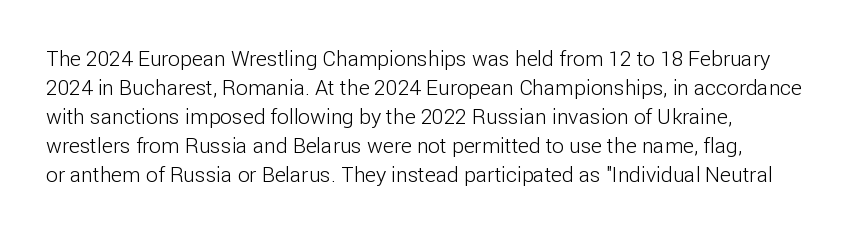
{"italic": "no", "bold": "no", "underline": "no", "line_spacing": "normal", "line_spacing_ratio": 1.38, "letter_spacing": "normal", "letter_spacing_em": 0.0, "glyph_px": 21}
